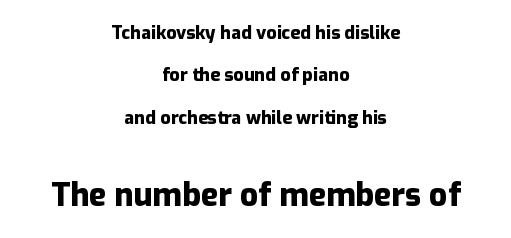
Heavy, bold letterforms. Regarding leading, the lines here are spaced well apart. This sample has the flowing, uneven cadence of proportional lettering. Bare-footed words on every line. The lettering holds an erect, upright posture throughout. The text block is weighted toward neither margin, spreading evenly from the middle.
